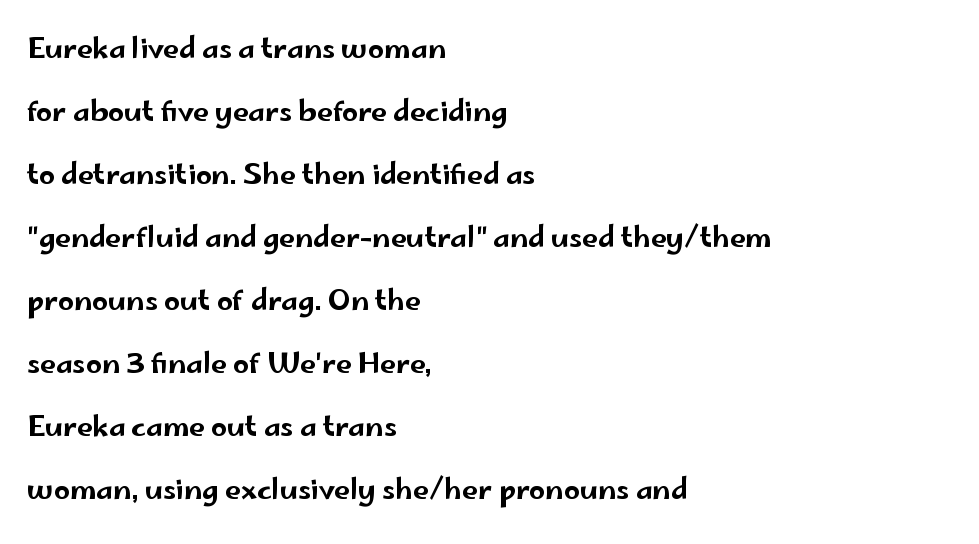
The image shows 28 px wide sans-serif type, upright; set left-aligned, loose line spacing (2.25x), normal letter spacing, not underlined; low stroke contrast and a small x-height.
